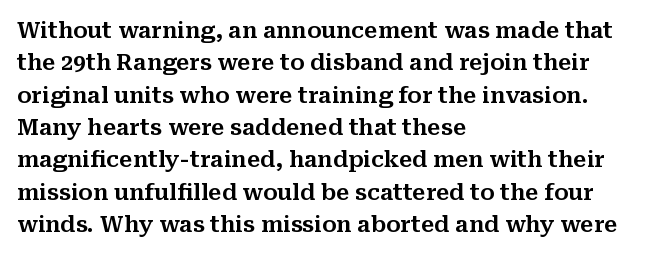
The image shows 22 px text type, upright; set left-aligned, normal line spacing (1.47x), normal letter spacing, not underlined.
